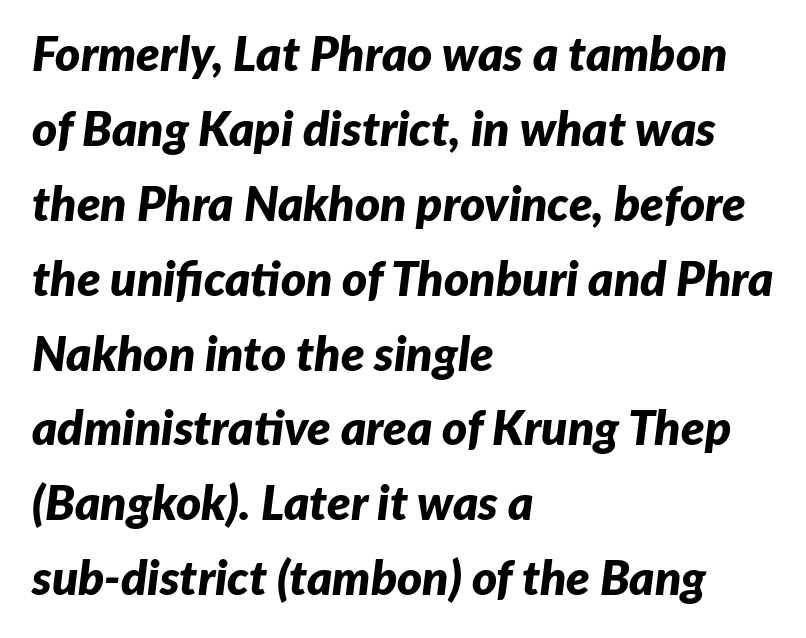
Q: Is the text bold? A: Yes.
Q: Is the text italic (slanted)? A: Yes, it leans right by about 7 degrees.
Q: Is the text underlined? A: No.
Q: How is the paragraph aligned? A: Left-aligned.
Q: Is the spacing between letters normal or unusually wide? A: Normal.
Q: Is the spacing between lines tight, normal or loose? A: Normal.
Q: Width (condensed, normal, or wide)? A: Normal.
Q: Stroke contrast? A: Low.
Q: x-height? A: Medium.
Q: Monospaced? A: No.
